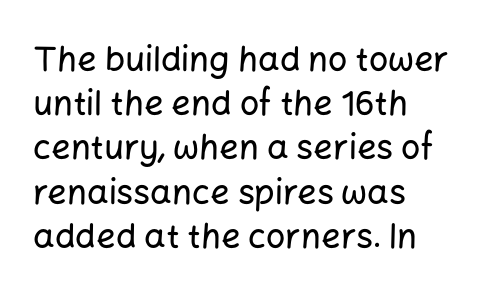
The passage shown is typeset with a sans-serif family. The rendering anchors every line to the left-hand side. Just letters on the line, the space beneath them empty. If you measured baseline to baseline, you'd find a middling distance. Is this a fixed-width face? No — the glyphs have proportional, varying widths. Every character sits straight up, as roman type does.
